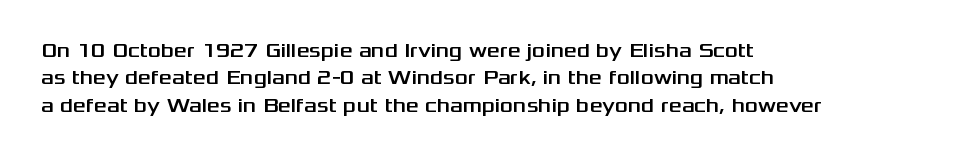
Q: Is the text italic (slanted)? A: No, it is upright.
Q: Is the text underlined? A: No.
Q: How is the paragraph aligned? A: Left-aligned.
Q: Is the spacing between letters normal or unusually wide? A: Normal.
Q: Is the spacing between lines tight, normal or loose? A: Normal.
